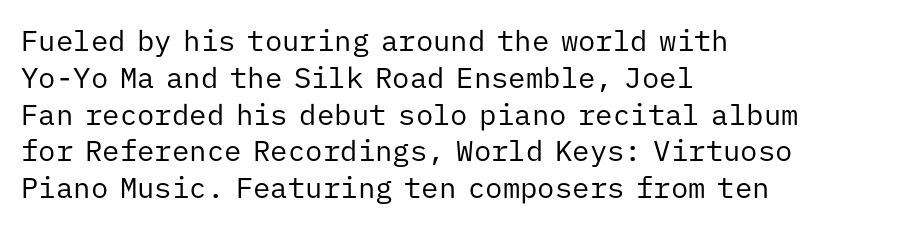
Q: Is the text bold? A: No.
Q: Is the text italic (slanted)? A: No, it is upright.
Q: Is the typeface a serif or a sans-serif typeface? A: Sans-serif.
Q: Is the text underlined? A: No.
Q: How is the paragraph aligned? A: Left-aligned.
Q: Is the spacing between letters normal or unusually wide? A: Normal.
Q: Is the spacing between lines tight, normal or loose? A: Normal.
Q: Width (condensed, normal, or wide)? A: Normal.
Q: Stroke contrast? A: Low.
Q: x-height? A: Medium.
Q: Monospaced? A: Yes.
